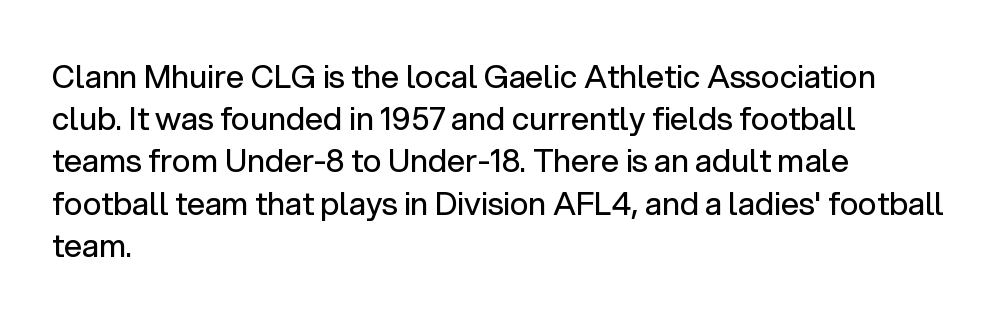
{"serif": "no", "italic": "no", "bold": "no", "weight": "regular", "width": "normal", "stroke_contrast": "low", "x_height": "medium", "monospaced": "no", "underline": "no", "align": "left", "line_spacing": "normal", "line_spacing_ratio": 1.32, "letter_spacing": "normal", "letter_spacing_em": 0.0, "glyph_px": 32}
